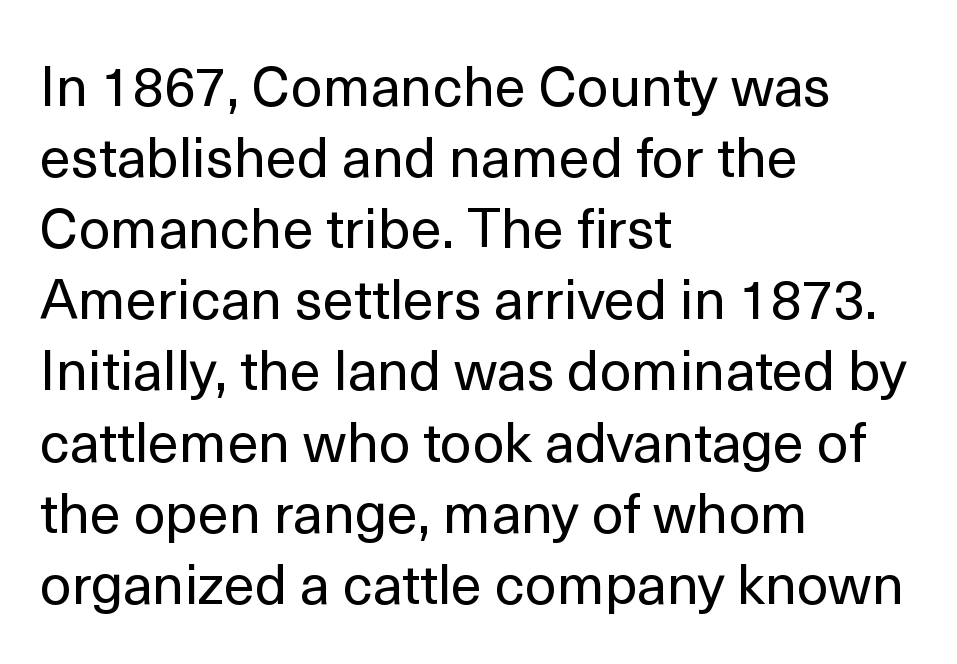
The image shows 56 px regular-weight sans-serif type, upright; set left-aligned, normal line spacing (1.27x), normal letter spacing, not underlined; a medium x-height.
